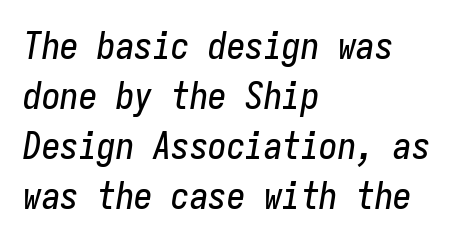
The letters march in equal steps, a hallmark of fixed-pitch type. Yep, that's italic — everything's leaning. Nobody drew a line under any word here. Compared with typical paragraphs, the rows here are spaced about the same. Tracking here is standard; glyphs follow each other at the usual distance.
